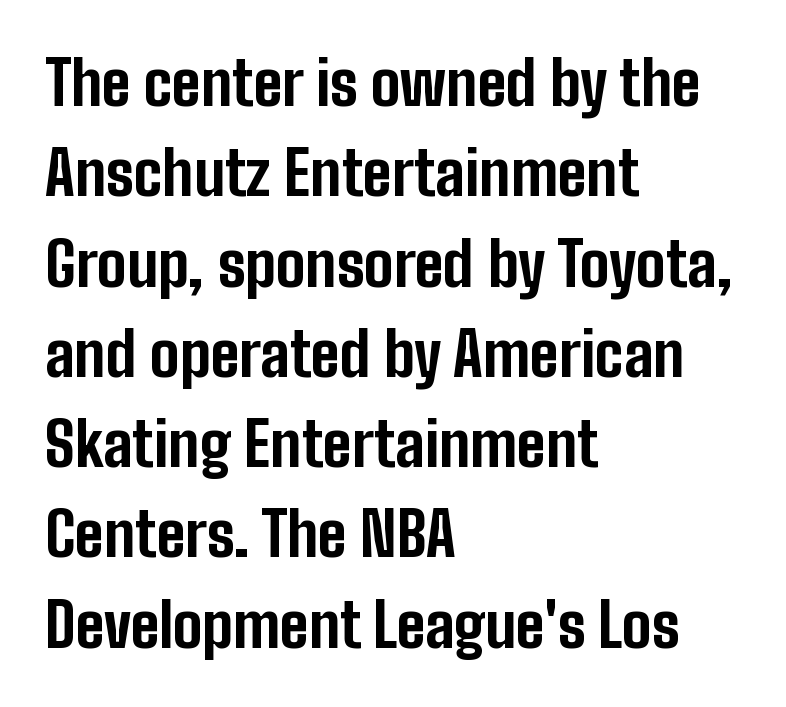
Q: Is the text bold? A: Yes.
Q: Is the text italic (slanted)? A: No, it is upright.
Q: Is the typeface a serif or a sans-serif typeface? A: Sans-serif.
Q: Is the text underlined? A: No.
Q: How is the paragraph aligned? A: Left-aligned.
Q: Is the spacing between letters normal or unusually wide? A: Normal.
Q: Is the spacing between lines tight, normal or loose? A: Normal.
Q: Width (condensed, normal, or wide)? A: Condensed.
Q: Stroke contrast? A: Low.
Q: x-height? A: Medium.
Q: Monospaced? A: No.
